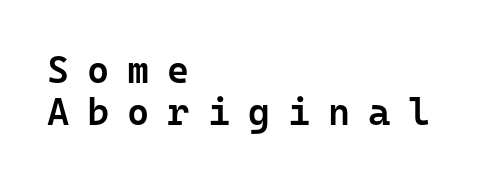
Just letters on the line, the space beneath them empty. Are there feet on the stems? There aren't — it's a sans. You could count columns in this text — the font is strictly monospaced. This sample uses expanded letter spacing, leaving extra air between glyphs. Does the leading feel generous? Not at all — it's pinched. Teacher's note: observe the even left margin — that is flush-left alignment.
